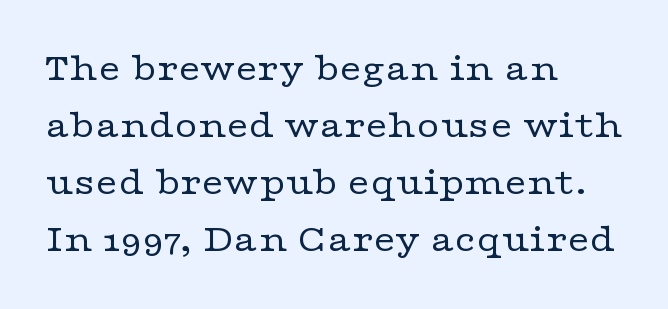
{"serif": "yes", "italic": "no", "bold": "no", "weight": "regular", "width": "wide", "stroke_contrast": "low", "x_height": "medium", "monospaced": "no", "underline": "no", "align": "left", "line_spacing": "normal", "line_spacing_ratio": 1.46, "letter_spacing": "normal", "letter_spacing_em": 0.0, "glyph_px": 39}
